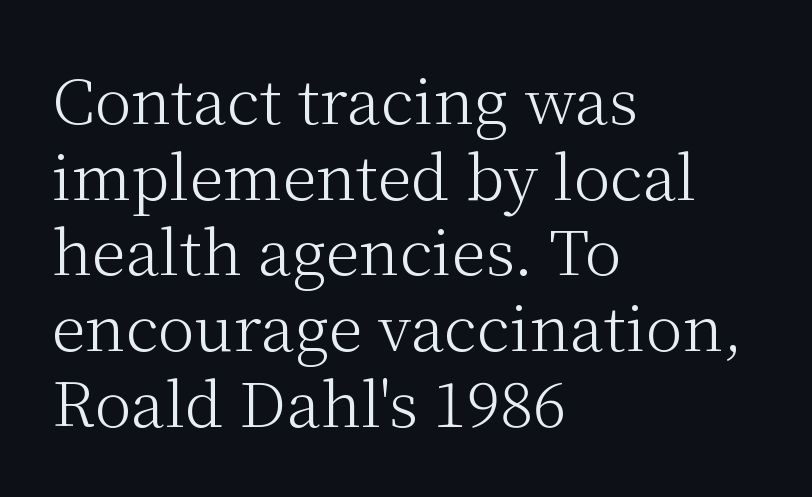
{"serif": "yes", "italic": "no", "bold": "no", "weight": "light", "width": "normal", "stroke_contrast": "medium", "x_height": "medium", "monospaced": "no", "underline": "no", "align": "left", "line_spacing_ratio": 1.22, "letter_spacing": "normal", "letter_spacing_em": 0.0, "glyph_px": 62}
